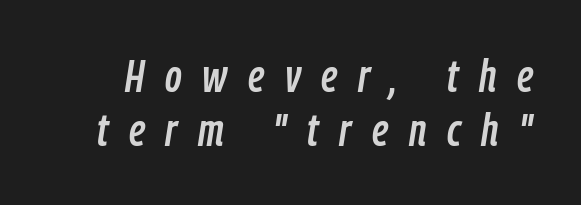
{"italic": "yes", "lean": "right", "slant_degrees": 9, "width": "condensed", "stroke_contrast": "low", "x_height": "medium", "monospaced": "no", "underline": "no", "line_spacing_ratio": 1.2, "letter_spacing": "wide", "letter_spacing_em": 0.46, "glyph_px": 45}
